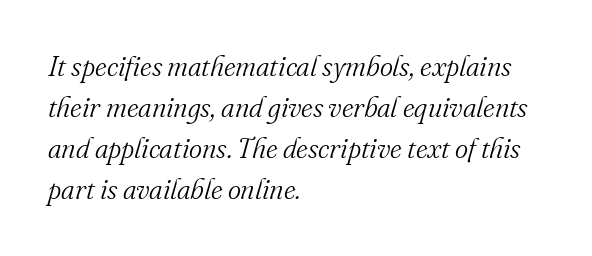
Q: Is the text bold? A: No.
Q: Is the text italic (slanted)? A: Yes, it leans right by about 16 degrees.
Q: Is the typeface a serif or a sans-serif typeface? A: Serif.
Q: Is the text underlined? A: No.
Q: How is the paragraph aligned? A: Left-aligned.
Q: Is the spacing between letters normal or unusually wide? A: Normal.
Q: Is the spacing between lines tight, normal or loose? A: Normal.
Q: Width (condensed, normal, or wide)? A: Normal.
Q: Stroke contrast? A: Medium.
Q: x-height? A: Small.
Q: Monospaced? A: No.
